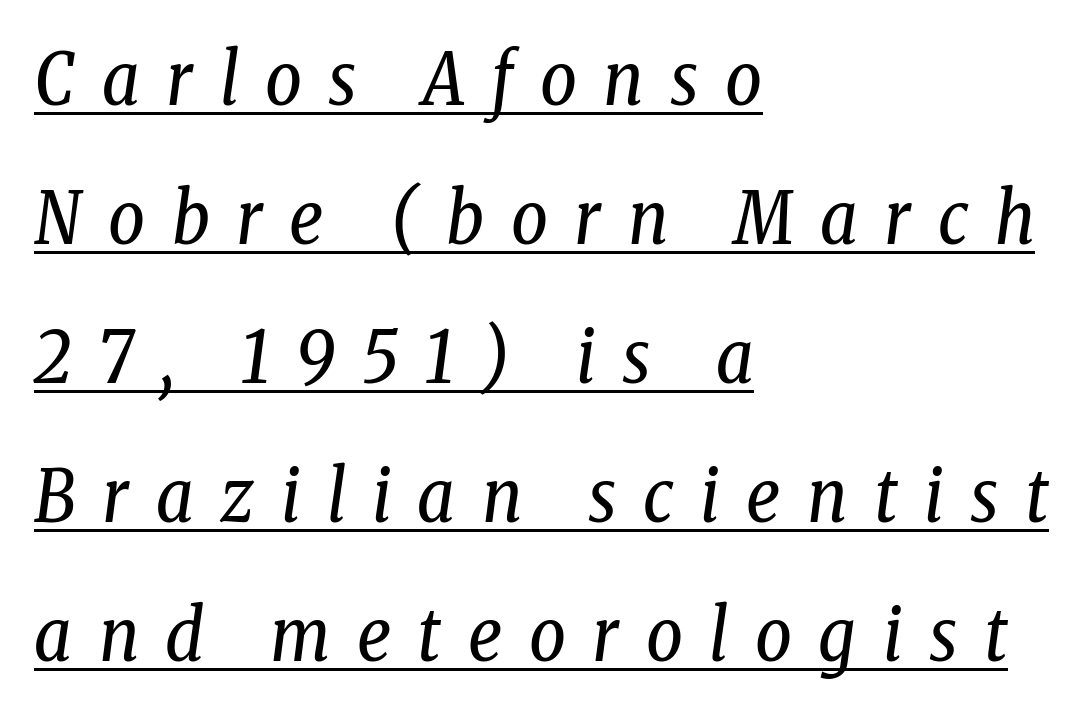
The image shows 72 px regular-weight, condensed serif type, italic (leaning right); set left-aligned, loose line spacing (1.93x), unusually wide letter spacing (+0.37 em), underlined; low stroke contrast and a medium x-height.
